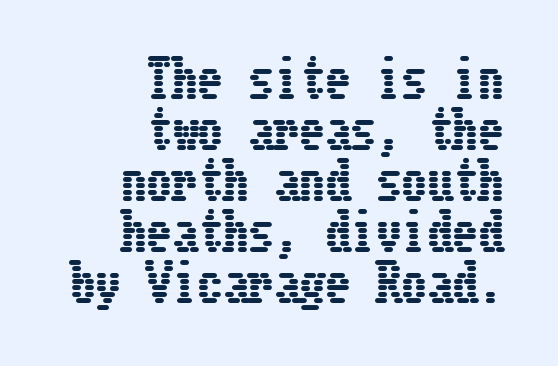
Each row of text sits above clean, open space. The passage shown has conventional tracking throughout. What's the leading like? Squeezed, with rows nearly overlapping. Reading down the block, your eye finds every line finishing at a fixed right position.
